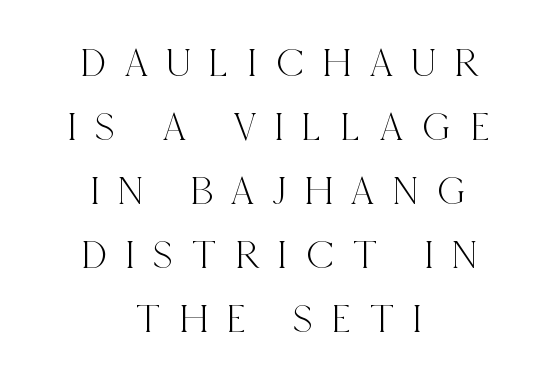
{"serif": "yes", "italic": "no", "width": "condensed", "x_height": "large", "monospaced": "no", "underline": "no", "align": "center", "line_spacing": "normal", "line_spacing_ratio": 1.56, "letter_spacing": "wide", "letter_spacing_em": 0.46, "glyph_px": 41}
